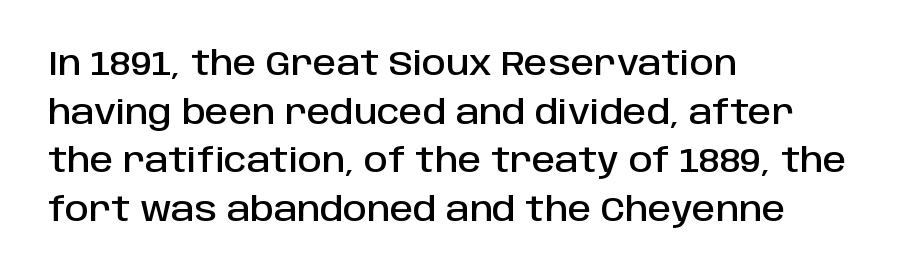
Q: Is the text italic (slanted)? A: No, it is upright.
Q: Is the typeface a serif or a sans-serif typeface? A: Sans-serif.
Q: Is the text underlined? A: No.
Q: How is the paragraph aligned? A: Left-aligned.
Q: Is the spacing between letters normal or unusually wide? A: Normal.
Q: Is the spacing between lines tight, normal or loose? A: Normal.
Q: Width (condensed, normal, or wide)? A: Normal.
Q: Stroke contrast? A: Low.
Q: x-height? A: Large.
Q: Monospaced? A: No.
